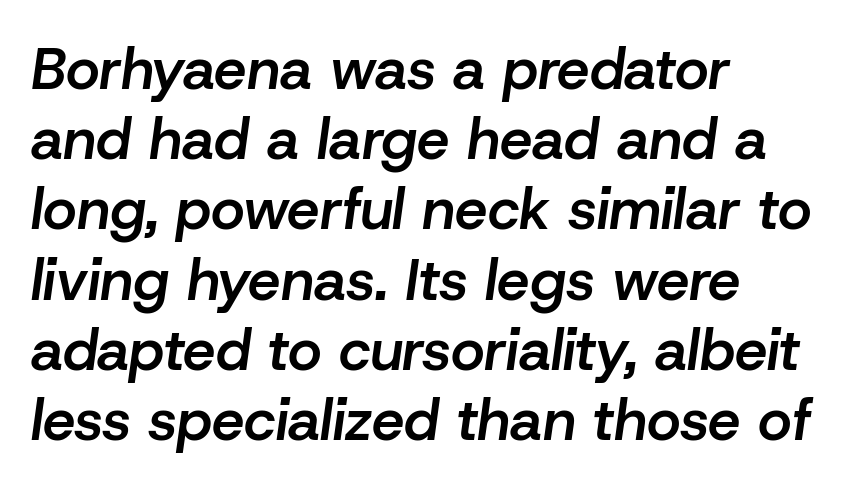
Q: Is the text bold? A: Semi-bold.
Q: Is the text italic (slanted)? A: Yes, it leans right by about 8 degrees.
Q: Is the text underlined? A: No.
Q: How is the paragraph aligned? A: Left-aligned.
Q: Is the spacing between letters normal or unusually wide? A: Normal.
Q: Width (condensed, normal, or wide)? A: Normal.
Q: Stroke contrast? A: Low.
Q: x-height? A: Medium.
Q: Monospaced? A: No.
